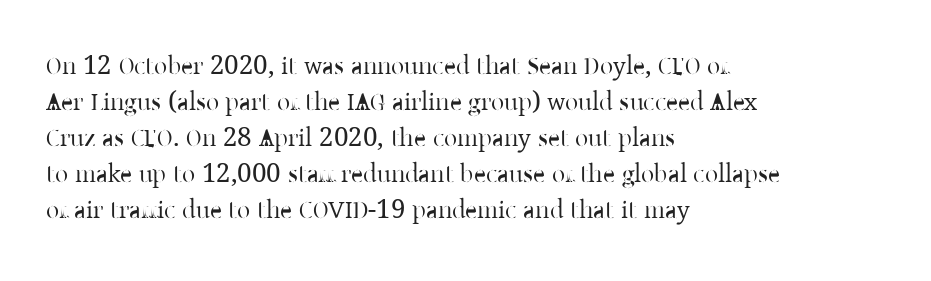
The image shows 26 px text type, upright; set left-aligned, normal line spacing (1.38x), normal letter spacing, not underlined.
